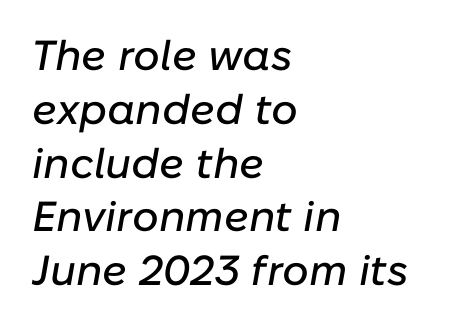
You could not count columns in this text — the font is proportionally spaced. The rendering applies a slant to the glyphs. This block has exactly the height ordinary leading produces. Only glyphs here, with clear space below each row. Typeset ragged right — the left edge is the straight one. Short note: letters normally spaced.
